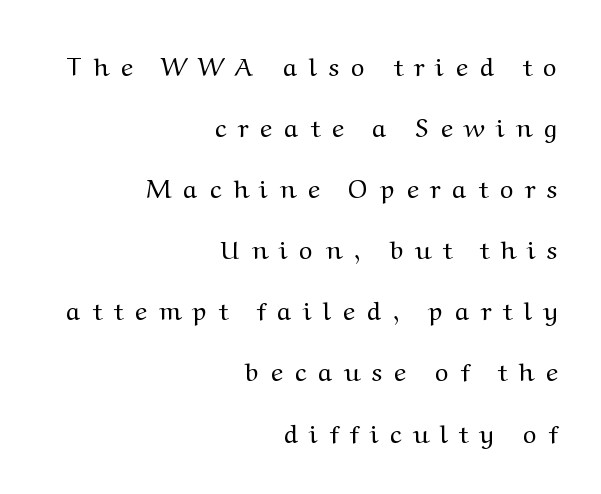
Q: Is the text bold? A: No.
Q: Is the text italic (slanted)? A: No, it is upright.
Q: Is the text underlined? A: No.
Q: How is the paragraph aligned? A: Right-aligned.
Q: Is the spacing between letters normal or unusually wide? A: Unusually wide.
Q: Is the spacing between lines tight, normal or loose? A: Loose.
